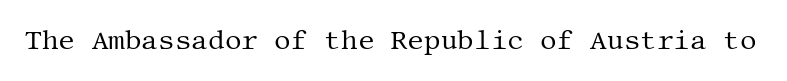
{"italic": "no", "bold": "no", "underline": "no", "letter_spacing": "normal", "letter_spacing_em": 0.0, "glyph_px": 26}
